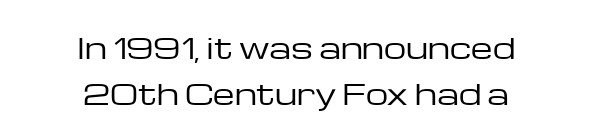
{"serif": "no", "italic": "no", "bold": "no", "weight": "regular", "width": "wide", "stroke_contrast": "low", "x_height": "medium", "monospaced": "no", "underline": "no", "align": "center", "line_spacing": "normal", "line_spacing_ratio": 1.64, "letter_spacing": "normal", "letter_spacing_em": 0.0, "glyph_px": 28}
